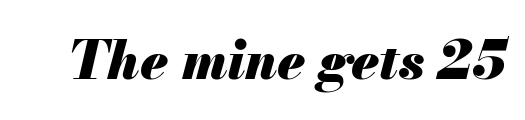
{"italic": "yes", "lean": "right", "slant_degrees": 13, "bold": "yes", "weight": "heavy", "width": "normal", "stroke_contrast": "medium", "x_height": "small", "monospaced": "no", "underline": "no", "letter_spacing": "normal", "letter_spacing_em": 0.0, "glyph_px": 53}
